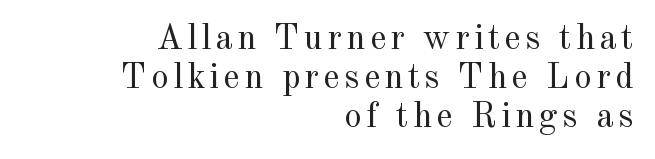
Q: Is the text bold? A: No.
Q: Is the text italic (slanted)? A: No, it is upright.
Q: Is the typeface a serif or a sans-serif typeface? A: Serif.
Q: Is the text underlined? A: No.
Q: How is the paragraph aligned? A: Right-aligned.
Q: Is the spacing between lines tight, normal or loose? A: Tight.
Q: Width (condensed, normal, or wide)? A: Normal.
Q: x-height? A: Small.
Q: Monospaced? A: No.
